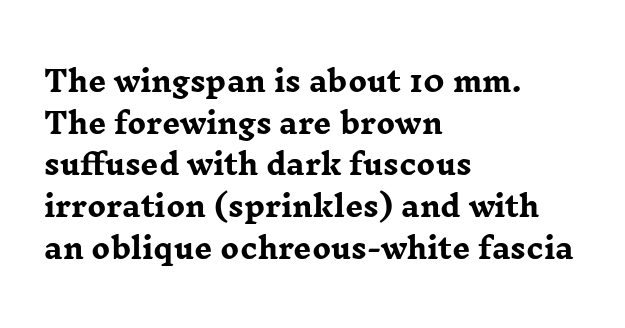
The image shows 28 px heavy, wide serif type, upright; set left-aligned, normal line spacing (1.49x), normal letter spacing, not underlined; low stroke contrast and a medium x-height.
